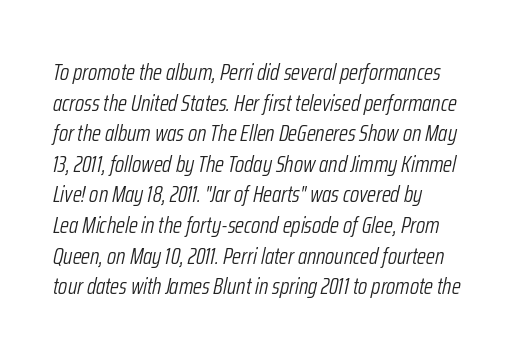
Q: Is the text bold? A: No.
Q: Is the text italic (slanted)? A: Yes, it leans right by about 12 degrees.
Q: Is the text underlined? A: No.
Q: How is the paragraph aligned? A: Left-aligned.
Q: Is the spacing between letters normal or unusually wide? A: Normal.
Q: Is the spacing between lines tight, normal or loose? A: Normal.
